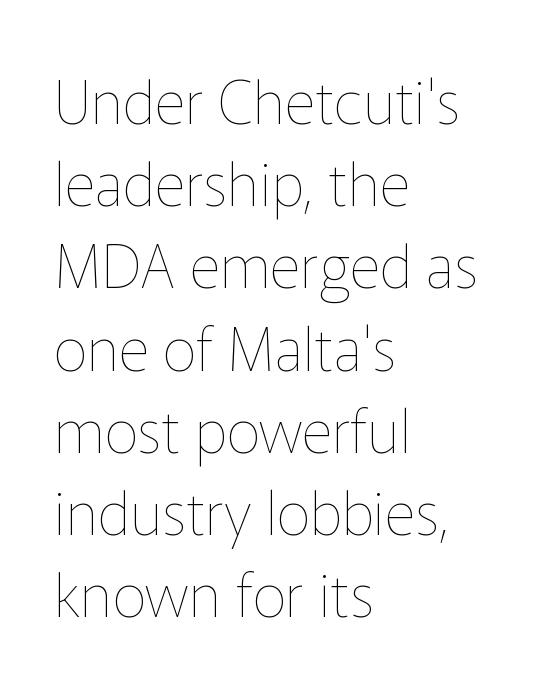
{"italic": "no", "bold": "no", "weight": "thin", "width": "normal", "stroke_contrast": "low", "x_height": "medium", "monospaced": "no", "underline": "no", "align": "left", "line_spacing": "normal", "line_spacing_ratio": 1.37, "letter_spacing": "normal", "letter_spacing_em": 0.0, "glyph_px": 60}
